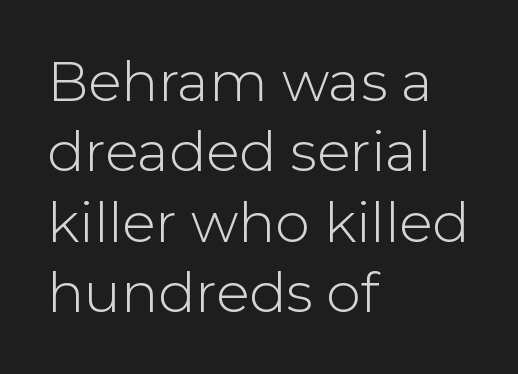
{"serif": "no", "italic": "no", "bold": "no", "weight": "light", "width": "normal", "stroke_contrast": "low", "x_height": "medium", "monospaced": "no", "underline": "no", "align": "left", "line_spacing": "normal", "line_spacing_ratio": 1.28, "letter_spacing": "normal", "letter_spacing_em": 0.0, "glyph_px": 55}
